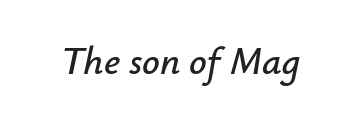
{"italic": "yes", "lean": "right", "slant_degrees": 12, "width": "normal", "stroke_contrast": "low", "x_height": "small", "monospaced": "no", "underline": "no", "letter_spacing": "normal", "letter_spacing_em": 0.0, "glyph_px": 39}
